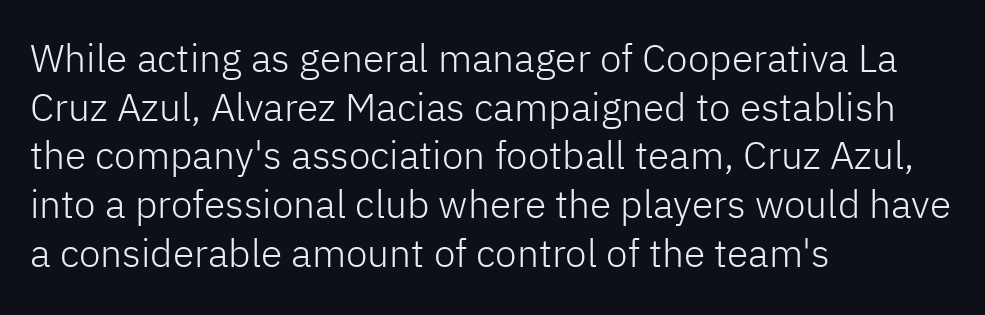
{"serif": "no", "italic": "no", "bold": "no", "weight": "light", "width": "normal", "stroke_contrast": "low", "x_height": "medium", "monospaced": "no", "underline": "no", "align": "left", "line_spacing": "normal", "line_spacing_ratio": 1.25, "letter_spacing": "normal", "letter_spacing_em": 0.0, "glyph_px": 39}
